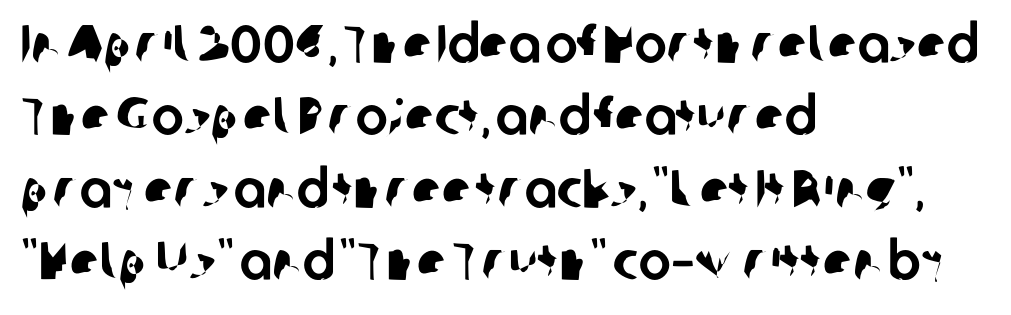
{"serif": "no", "width": "normal", "stroke_contrast": "low", "x_height": "medium", "monospaced": "no", "underline": "no", "align": "left", "line_spacing": "normal", "line_spacing_ratio": 1.34, "letter_spacing": "normal", "letter_spacing_em": 0.0, "glyph_px": 54}
